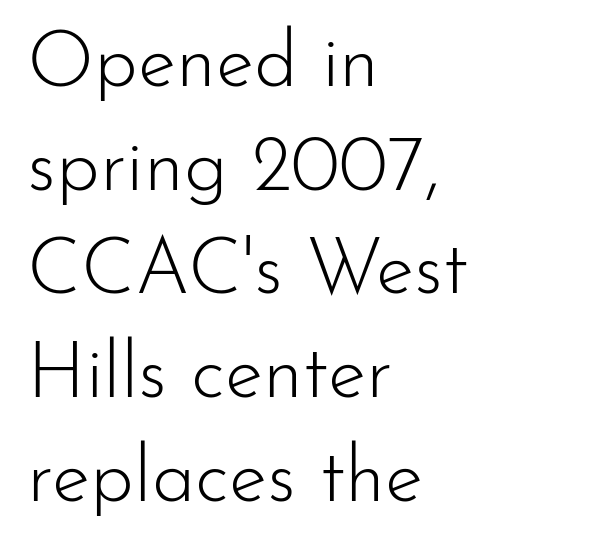
Q: Is the text bold? A: No.
Q: Is the text italic (slanted)? A: No, it is upright.
Q: Is the typeface a serif or a sans-serif typeface? A: Sans-serif.
Q: Is the text underlined? A: No.
Q: How is the paragraph aligned? A: Left-aligned.
Q: Is the spacing between letters normal or unusually wide? A: Normal.
Q: Is the spacing between lines tight, normal or loose? A: Normal.
Q: Width (condensed, normal, or wide)? A: Normal.
Q: Stroke contrast? A: Low.
Q: x-height? A: Small.
Q: Monospaced? A: No.
